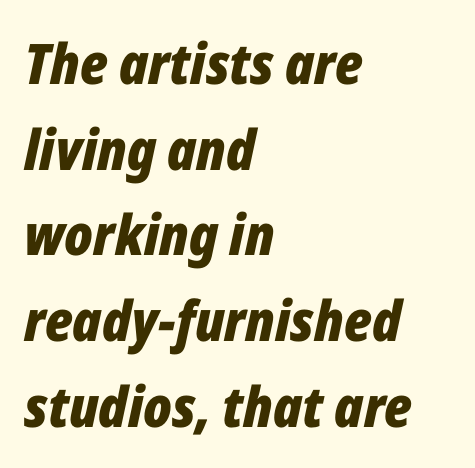
Q: Is the text bold? A: Yes.
Q: Is the text italic (slanted)? A: Yes, it leans right by about 12 degrees.
Q: Is the text underlined? A: No.
Q: How is the paragraph aligned? A: Left-aligned.
Q: Is the spacing between letters normal or unusually wide? A: Normal.
Q: Is the spacing between lines tight, normal or loose? A: Normal.
Q: Width (condensed, normal, or wide)? A: Condensed.
Q: Stroke contrast? A: Low.
Q: x-height? A: Medium.
Q: Monospaced? A: No.
